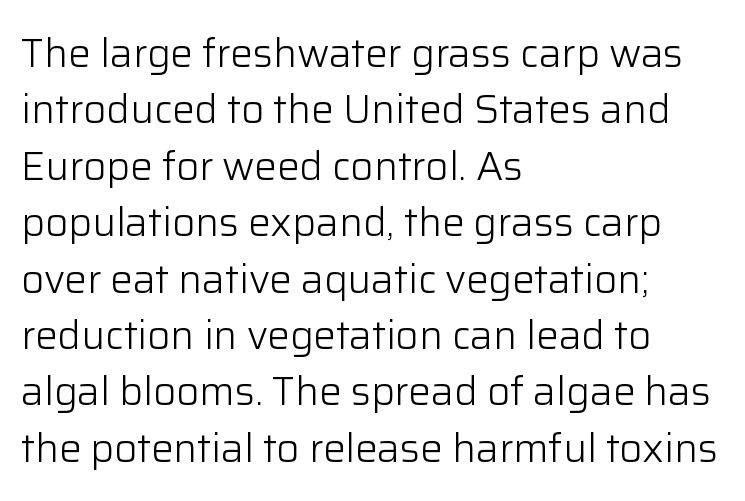
The image shows 40 px light sans-serif type, upright; set left-aligned, normal line spacing (1.41x), normal letter spacing, not underlined; low stroke contrast and a medium x-height.
